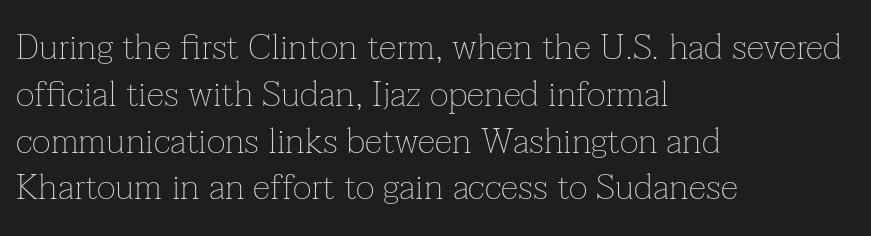
The zone under the glyphs is completely vacant. Rows of type keep a routine distance in the vertical direction. A student would call this left alignment; a typographer would say flush left, rag right. Stroke thickness stays within the range of a standard reading face or lighter. Does extra space separate the letters? No, they use regular spacing. These lines are rendered in a variable-pitch font.
